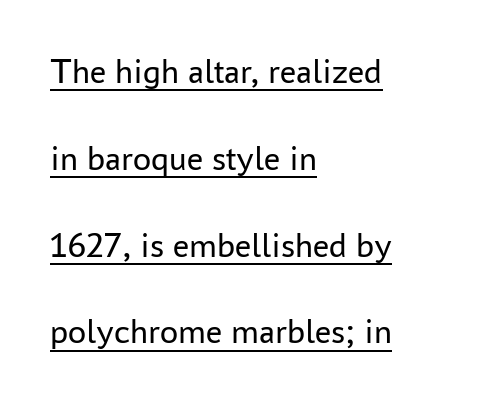
{"serif": "no", "italic": "no", "bold": "no", "weight": "regular", "width": "normal", "stroke_contrast": "low", "x_height": "medium", "monospaced": "no", "underline": "yes", "align": "left", "line_spacing": "loose", "line_spacing_ratio": 2.41, "letter_spacing": "normal", "letter_spacing_em": 0.0, "glyph_px": 36}
